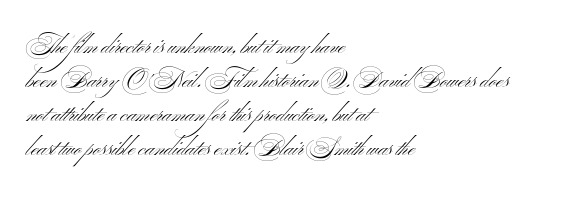
The image shows 23 px text type; set left-aligned, normal line spacing (1.48x), normal letter spacing, not underlined.
